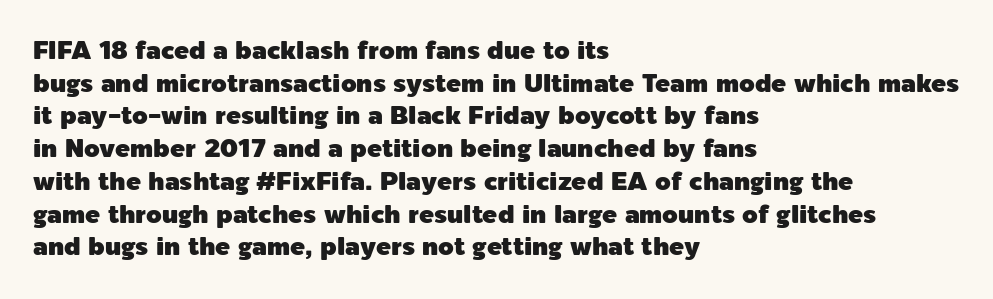
The image shows 25 px text type, upright; set left-aligned, normal line spacing (1.31x), normal letter spacing, not underlined.
